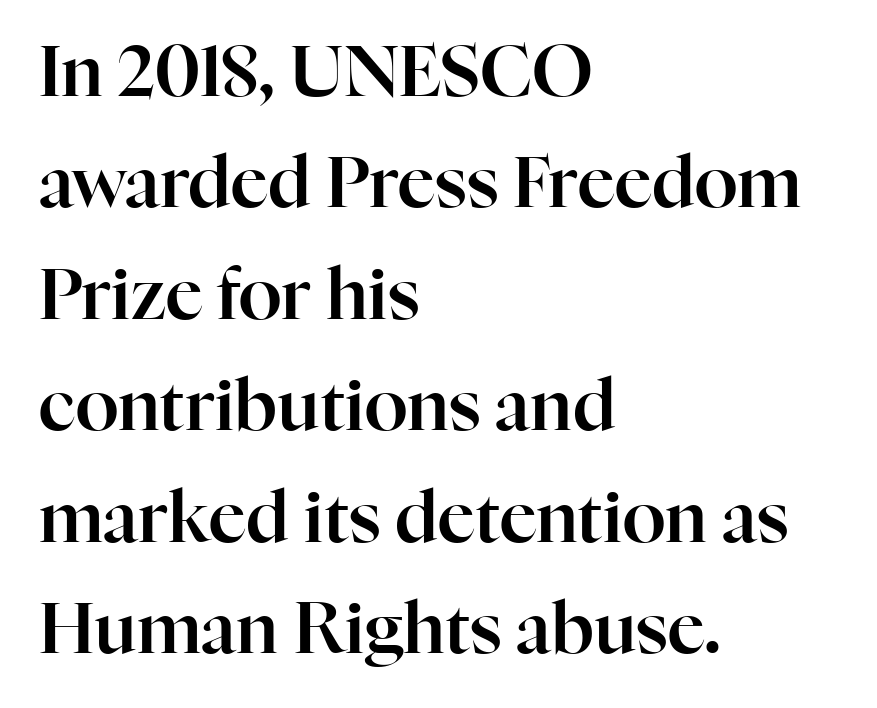
Typographically, this falls in the serif category. Designer's note — italics off, roman on. Standard letterfit; no display-style spreading of the glyphs. The strip under each line holds only bare page. Teacher's note: observe the even left margin — that is flush-left alignment. Whoever set this chose a conventional vertical rhythm.
